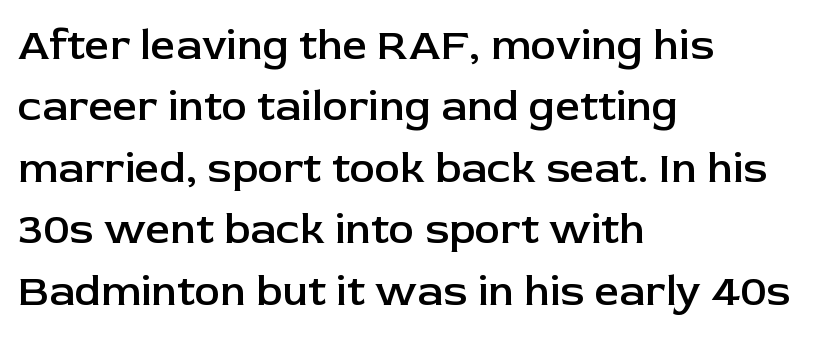
Q: Is the text bold? A: Semi-bold.
Q: Is the text italic (slanted)? A: No, it is upright.
Q: Is the typeface a serif or a sans-serif typeface? A: Sans-serif.
Q: Is the text underlined? A: No.
Q: How is the paragraph aligned? A: Left-aligned.
Q: Is the spacing between letters normal or unusually wide? A: Normal.
Q: Is the spacing between lines tight, normal or loose? A: Normal.
Q: Width (condensed, normal, or wide)? A: Normal.
Q: Stroke contrast? A: Low.
Q: x-height? A: Medium.
Q: Monospaced? A: No.
